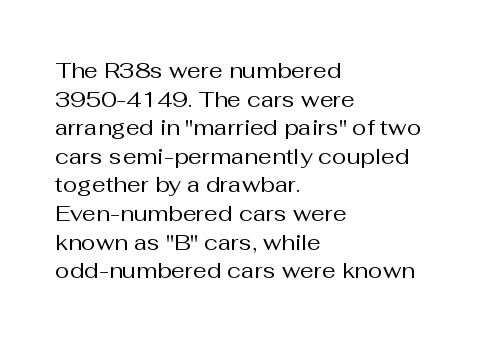
Q: Is the text bold? A: No.
Q: Is the text italic (slanted)? A: No, it is upright.
Q: Is the text underlined? A: No.
Q: How is the paragraph aligned? A: Left-aligned.
Q: Is the spacing between letters normal or unusually wide? A: Normal.
Q: Is the spacing between lines tight, normal or loose? A: Normal.
